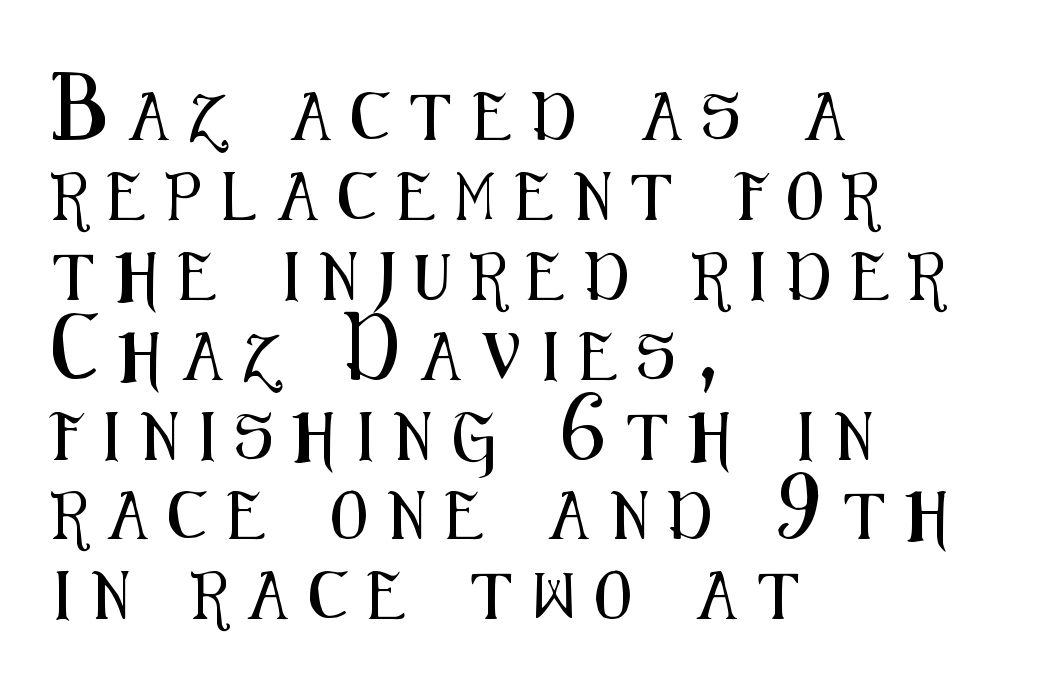
If you measured baseline to baseline, you'd find a middling distance. Underlining? Definitely not there. Notice how the passage keeps a crisp vertical edge on the left only.
